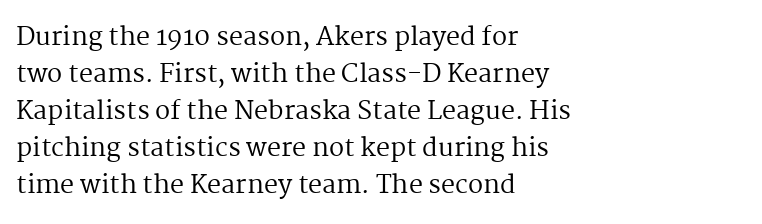
Q: Is the text bold? A: No.
Q: Is the text italic (slanted)? A: No, it is upright.
Q: Is the text underlined? A: No.
Q: How is the paragraph aligned? A: Left-aligned.
Q: Is the spacing between letters normal or unusually wide? A: Normal.
Q: Is the spacing between lines tight, normal or loose? A: Normal.
